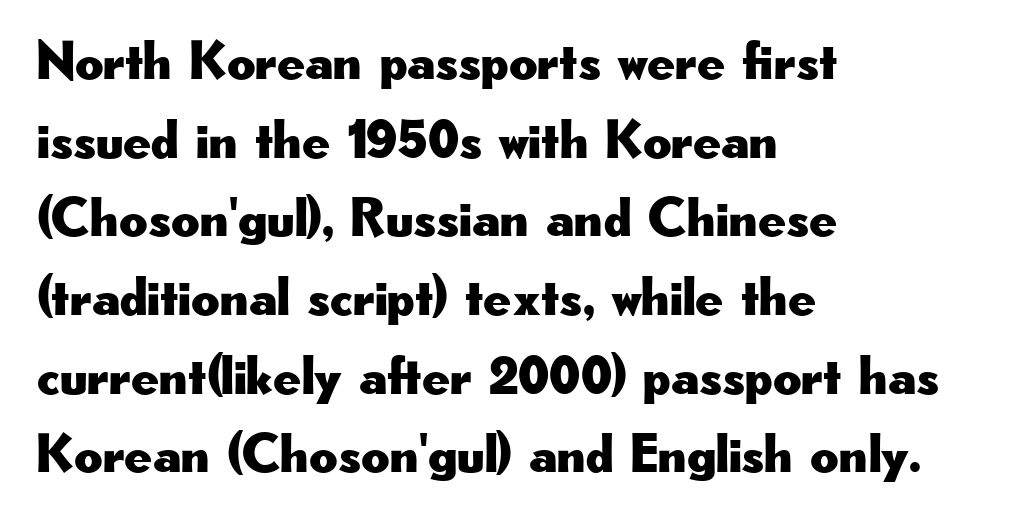
Q: Is the text italic (slanted)? A: No, it is upright.
Q: Is the typeface a serif or a sans-serif typeface? A: Sans-serif.
Q: Is the text underlined? A: No.
Q: How is the paragraph aligned? A: Left-aligned.
Q: Is the spacing between letters normal or unusually wide? A: Normal.
Q: Is the spacing between lines tight, normal or loose? A: Normal.
Q: Width (condensed, normal, or wide)? A: Wide.
Q: Stroke contrast? A: Low.
Q: x-height? A: Small.
Q: Monospaced? A: No.
